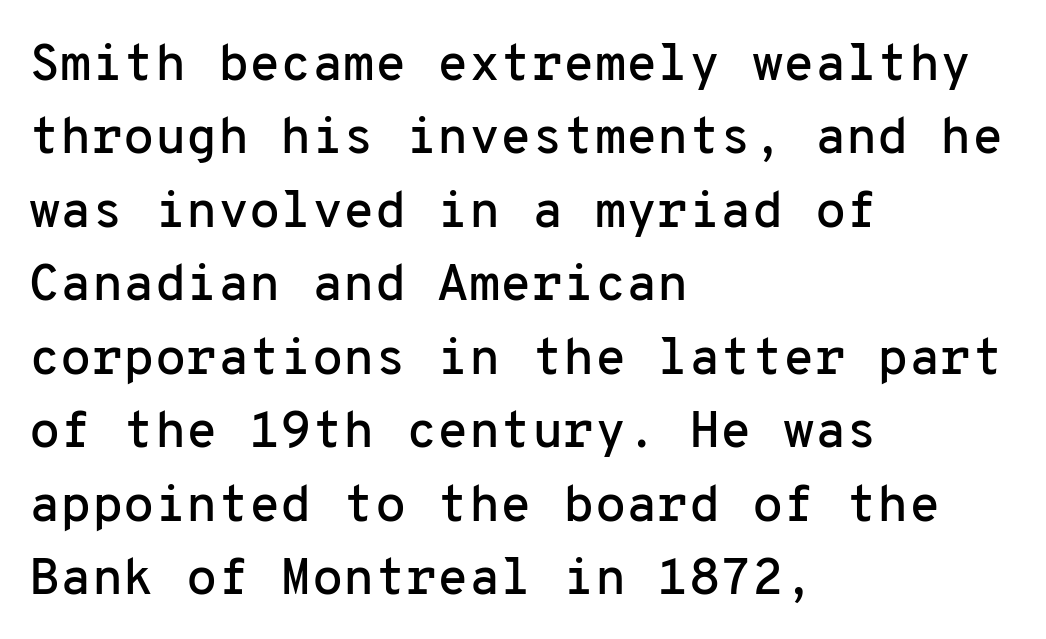
Q: Is the text italic (slanted)? A: No, it is upright.
Q: Is the typeface a serif or a sans-serif typeface? A: Sans-serif.
Q: Is the text underlined? A: No.
Q: How is the paragraph aligned? A: Left-aligned.
Q: Is the spacing between letters normal or unusually wide? A: Normal.
Q: Is the spacing between lines tight, normal or loose? A: Normal.
Q: Width (condensed, normal, or wide)? A: Normal.
Q: Stroke contrast? A: Low.
Q: x-height? A: Medium.
Q: Monospaced? A: Yes.
